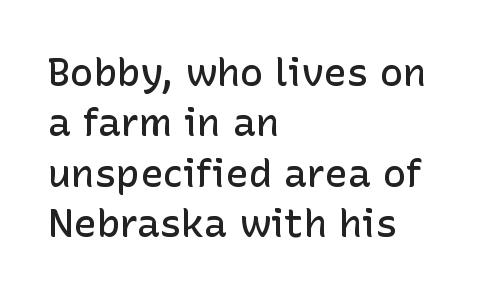
The sample has been set in demibold, a notch under bold. Note: no serifs on the glyphs. The letters advance in unequal steps, a hallmark of proportional type. Underlining? Definitely not there. You could call the tracking neutral — neither tight nor loose. These lines sit exactly where default settings would place them.
